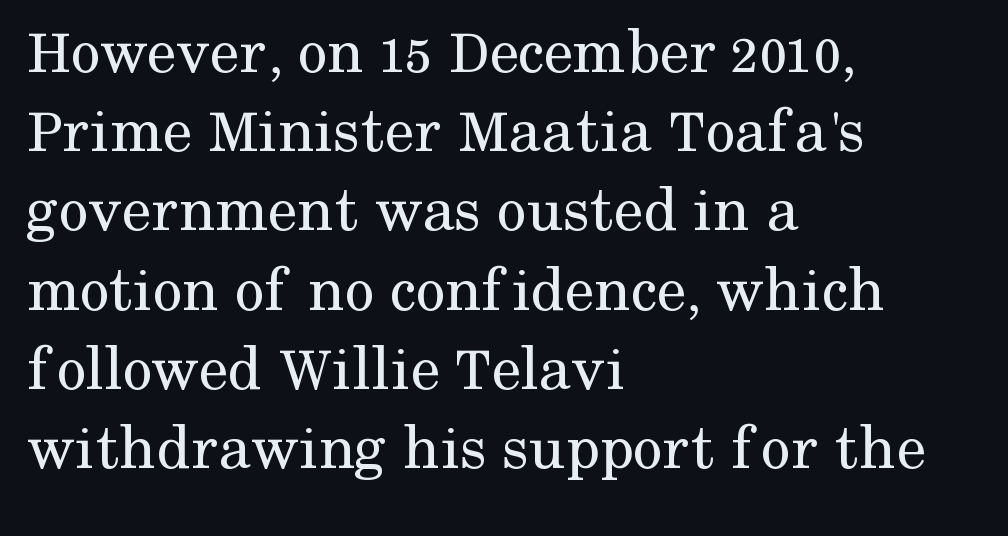
{"serif": "yes", "italic": "no", "bold": "no", "weight": "regular", "width": "normal", "stroke_contrast": "medium", "x_height": "medium", "monospaced": "no", "underline": "no", "align": "left", "line_spacing_ratio": 1.2, "letter_spacing": "normal", "letter_spacing_em": 0.0, "glyph_px": 66}
